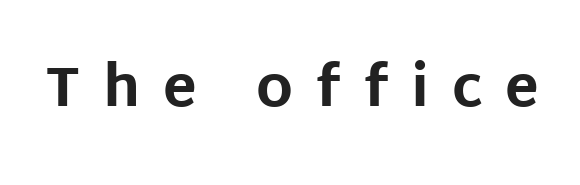
{"serif": "no", "italic": "no", "bold": "yes", "weight": "bold", "width": "normal", "stroke_contrast": "low", "x_height": "large", "monospaced": "no", "underline": "no", "letter_spacing": "wide", "letter_spacing_em": 0.41, "glyph_px": 56}
